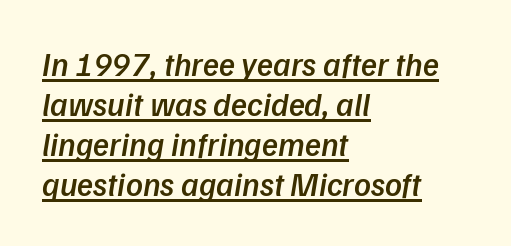
{"serif": "no", "bold": "semi", "weight": "semibold", "width": "normal", "stroke_contrast": "low", "x_height": "medium", "monospaced": "no", "underline": "yes", "align": "left", "line_spacing_ratio": 1.21, "letter_spacing": "normal", "letter_spacing_em": 0.0, "glyph_px": 33}
